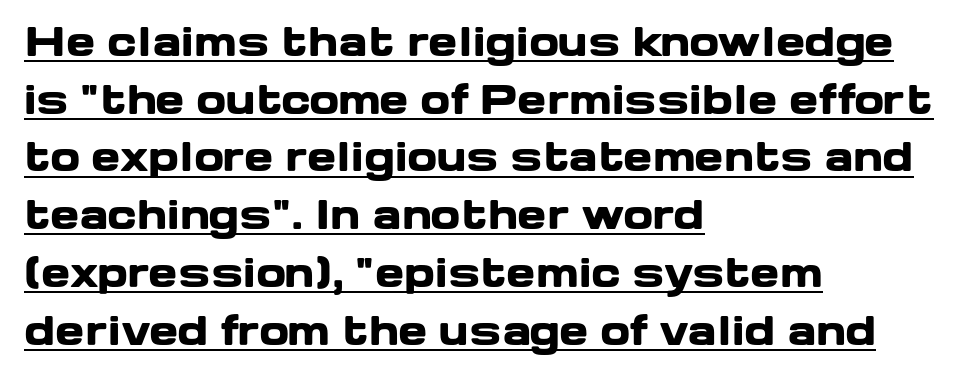
Q: Is the text bold? A: Yes.
Q: Is the text italic (slanted)? A: No, it is upright.
Q: Is the typeface a serif or a sans-serif typeface? A: Sans-serif.
Q: Is the text underlined? A: Yes.
Q: How is the paragraph aligned? A: Left-aligned.
Q: Is the spacing between letters normal or unusually wide? A: Normal.
Q: Is the spacing between lines tight, normal or loose? A: Normal.
Q: Width (condensed, normal, or wide)? A: Wide.
Q: Stroke contrast? A: Low.
Q: x-height? A: Medium.
Q: Monospaced? A: No.
